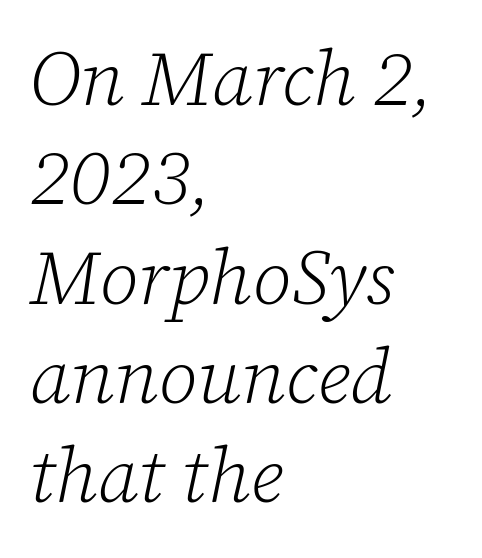
{"serif": "yes", "italic": "yes", "lean": "right", "slant_degrees": 12, "bold": "no", "weight": "light", "width": "normal", "stroke_contrast": "low", "x_height": "medium", "monospaced": "no", "underline": "no", "align": "left", "line_spacing": "normal", "line_spacing_ratio": 1.29, "letter_spacing": "normal", "letter_spacing_em": 0.0, "glyph_px": 77}
